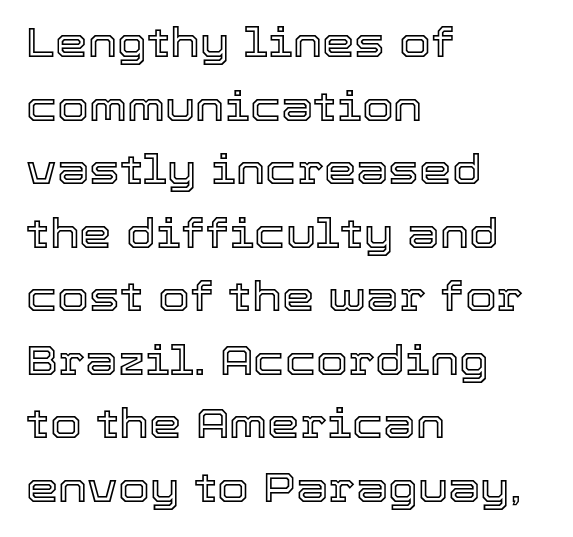
{"italic": "no", "width": "normal", "x_height": "medium", "monospaced": "no", "underline": "no", "align": "left", "line_spacing": "normal", "line_spacing_ratio": 1.55, "letter_spacing": "normal", "letter_spacing_em": 0.0, "glyph_px": 41}
